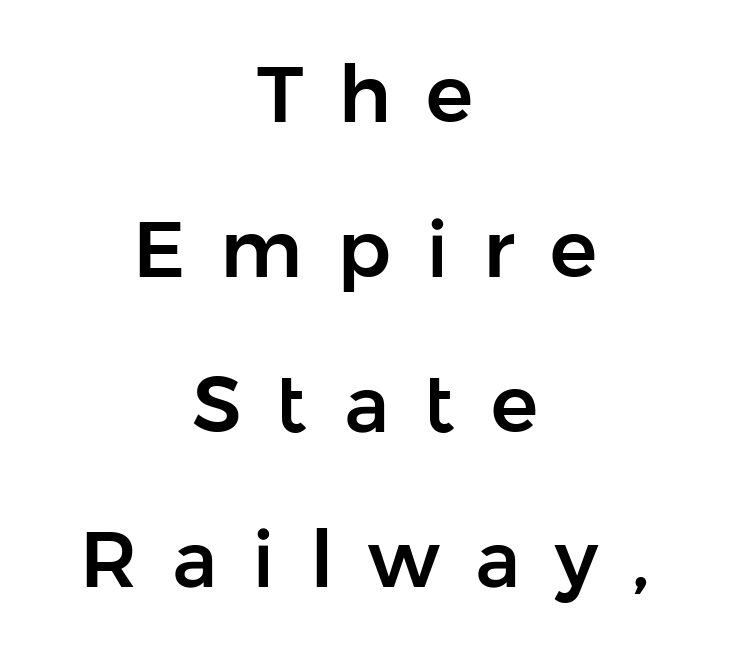
Style check: upright. Here the glyphs are tracked loosely, breaking word shapes into spaced letters. If you measured baseline to baseline, you'd find a long distance. Examine the stroke ends and you'll find no serifs. The baseline area is clear. Leftover space on each line is divided equally before and after the words.
